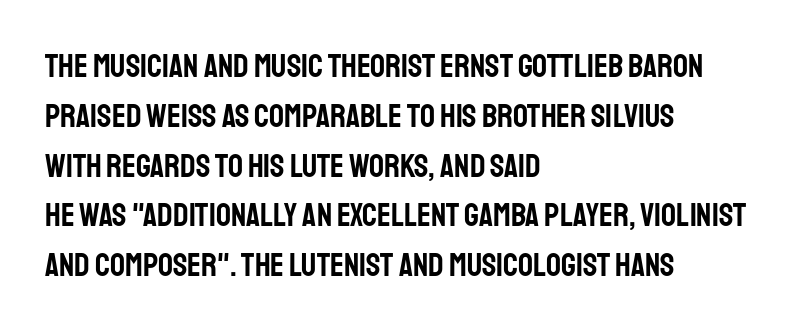
This block has exactly the height ordinary leading produces. Italic? Not at all — the glyphs are vertical. Bare-footed words on every line. The setting favours the left margin, as ordinary paragraphs usually do. Characters follow at the spacing the type designer built in.
